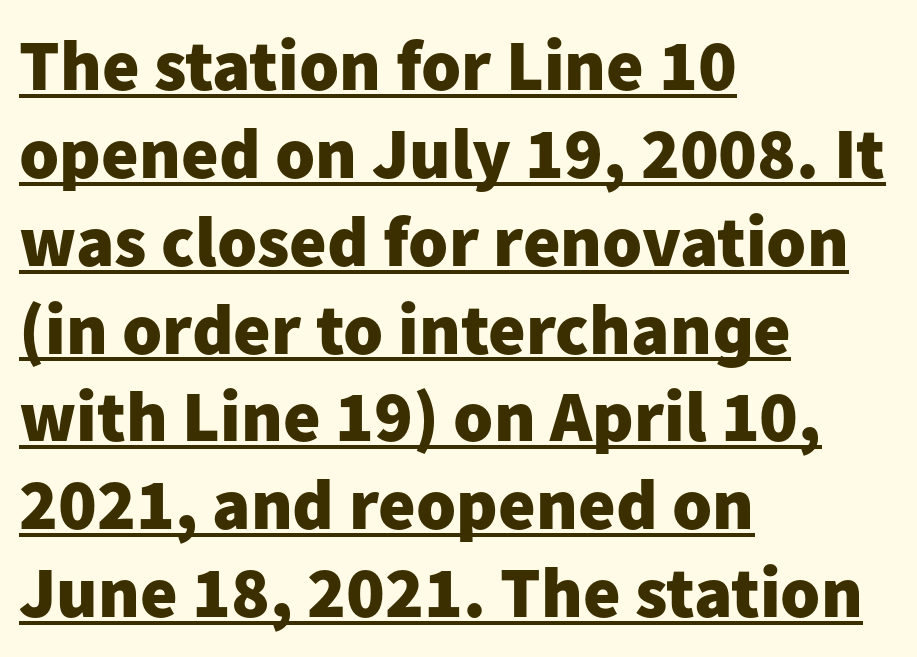
Q: Is the text bold? A: Yes.
Q: Is the text italic (slanted)? A: No, it is upright.
Q: Is the typeface a serif or a sans-serif typeface? A: Sans-serif.
Q: Is the text underlined? A: Yes.
Q: How is the paragraph aligned? A: Left-aligned.
Q: Is the spacing between letters normal or unusually wide? A: Normal.
Q: Width (condensed, normal, or wide)? A: Normal.
Q: Stroke contrast? A: Low.
Q: x-height? A: Medium.
Q: Monospaced? A: No.
